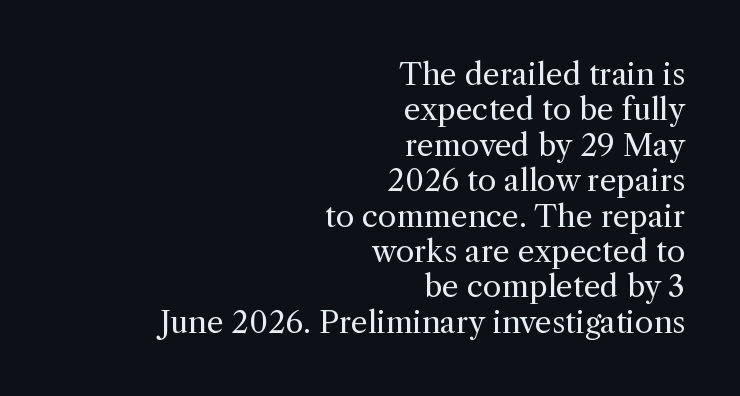
The image shows 30 px regular-weight serif type, upright; set right-aligned, line spacing 1.18x, normal letter spacing, not underlined; a medium x-height.
